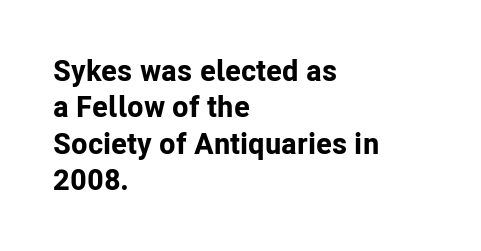
{"serif": "no", "italic": "no", "bold": "yes", "weight": "bold", "width": "normal", "stroke_contrast": "low", "x_height": "medium", "monospaced": "no", "underline": "no", "align": "left", "line_spacing_ratio": 1.21, "letter_spacing": "normal", "letter_spacing_em": 0.0, "glyph_px": 30}
